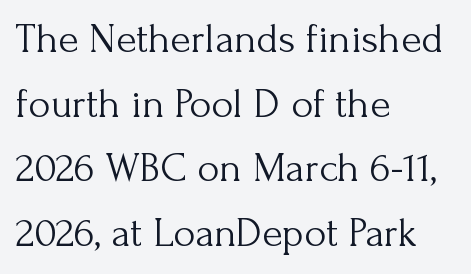
Glyph-to-glyph distance matches everyday printed text. The strip under each line holds only bare page. Whoever set this chose a conventional vertical rhythm. Little horizontal feet cap the strokes, marking this as serif type. The lettering stays uniformly vertical, giving the passage a roman look.
